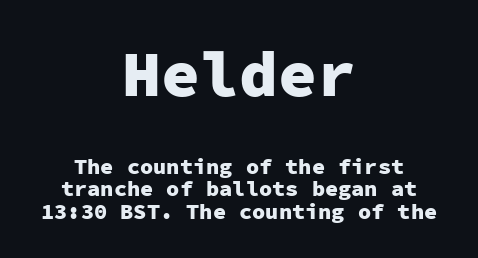
{"serif": "no", "italic": "no", "bold": "yes", "weight": "heavy", "width": "normal", "stroke_contrast": "low", "x_height": "medium", "monospaced": "yes", "underline": "no", "align": "center", "line_spacing": "tight", "line_spacing_ratio": 1.04, "letter_spacing": "normal", "letter_spacing_em": 0.0, "larger_block": "first", "size_ratio": 2.95, "glyph_px": 65}
